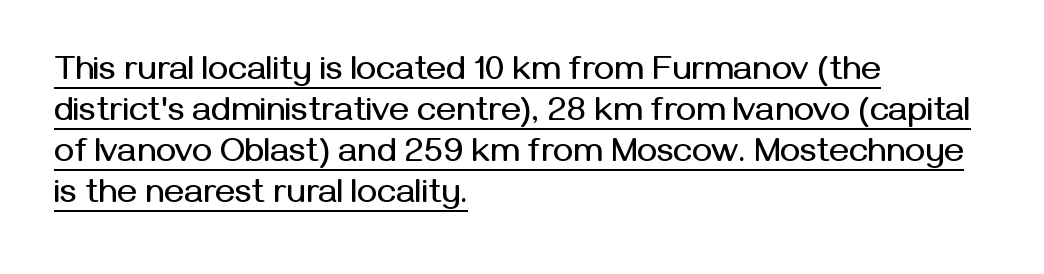
{"serif": "no", "italic": "no", "width": "normal", "stroke_contrast": "medium", "x_height": "medium", "monospaced": "no", "underline": "yes", "align": "left", "line_spacing_ratio": 1.21, "letter_spacing": "normal", "letter_spacing_em": 0.0, "glyph_px": 34}
